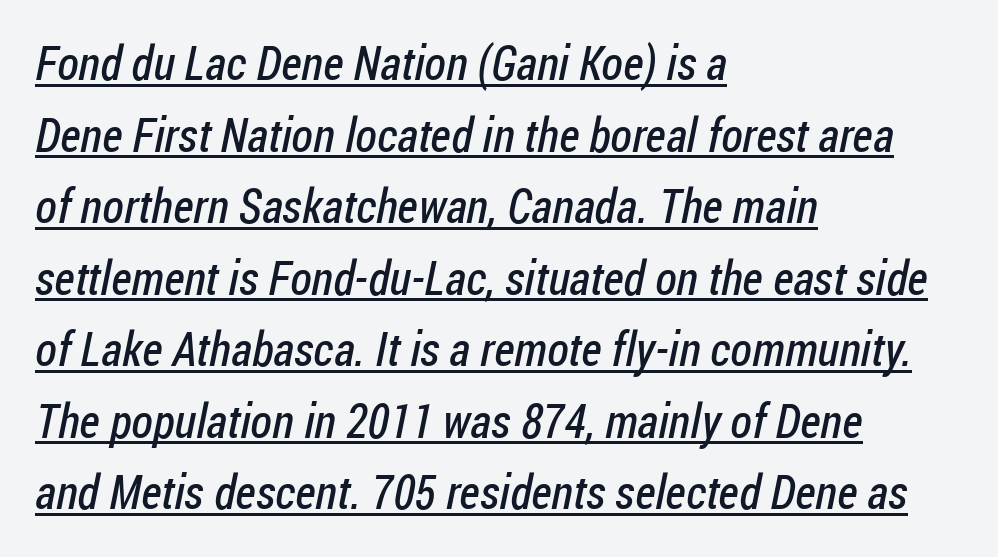
{"serif": "no", "bold": "no", "weight": "regular", "width": "condensed", "stroke_contrast": "low", "x_height": "medium", "monospaced": "no", "underline": "yes", "align": "left", "line_spacing": "normal", "line_spacing_ratio": 1.49, "letter_spacing": "normal", "letter_spacing_em": 0.0, "glyph_px": 48}
